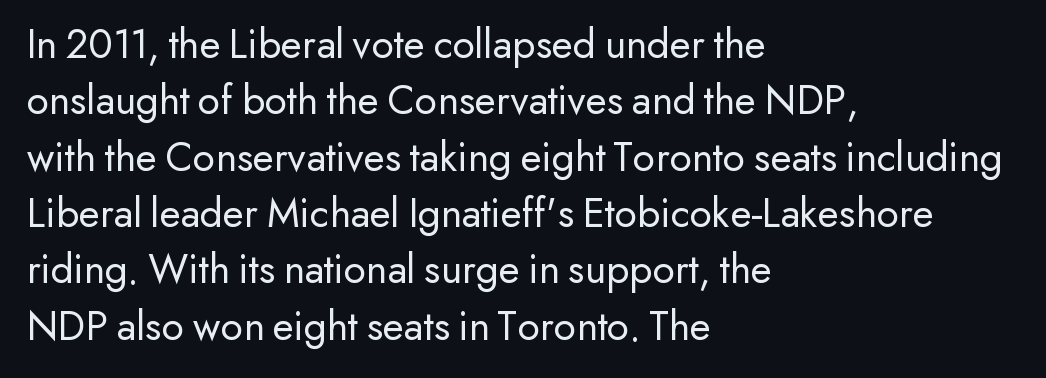
Q: Is the text bold? A: No.
Q: Is the text italic (slanted)? A: No, it is upright.
Q: Is the typeface a serif or a sans-serif typeface? A: Sans-serif.
Q: Is the text underlined? A: No.
Q: How is the paragraph aligned? A: Left-aligned.
Q: Is the spacing between letters normal or unusually wide? A: Normal.
Q: Is the spacing between lines tight, normal or loose? A: Normal.
Q: Width (condensed, normal, or wide)? A: Normal.
Q: Stroke contrast? A: Low.
Q: x-height? A: Small.
Q: Monospaced? A: No.
